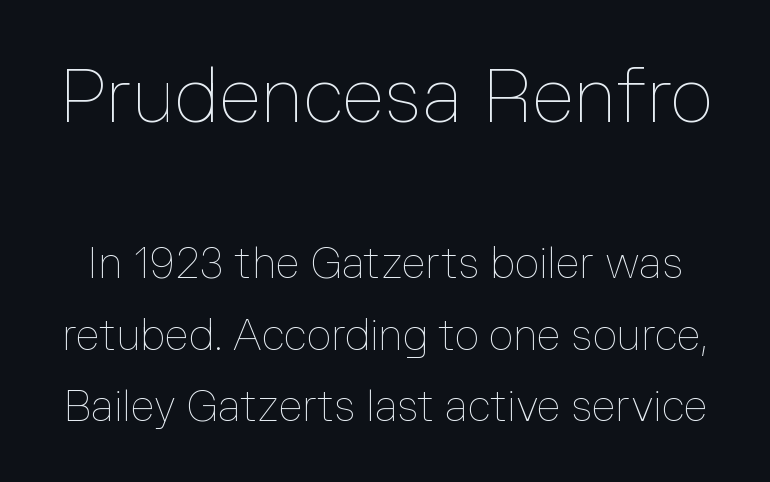
The image shows 76 px thin type, upright; set normal line spacing (1.67x), normal letter spacing, not underlined; the first (top) block is 1.77x larger; low stroke contrast and a medium x-height.
